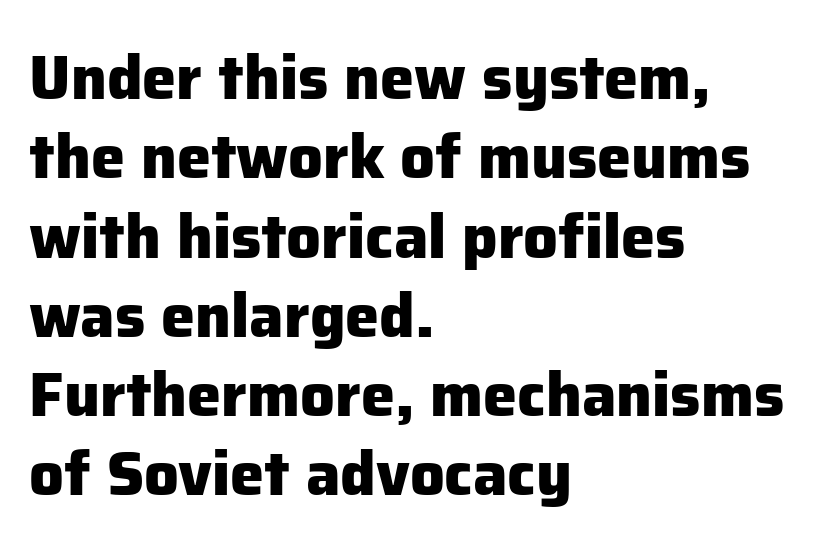
Q: Is the text bold? A: Yes.
Q: Is the text italic (slanted)? A: No, it is upright.
Q: Is the typeface a serif or a sans-serif typeface? A: Sans-serif.
Q: Is the text underlined? A: No.
Q: How is the paragraph aligned? A: Left-aligned.
Q: Is the spacing between letters normal or unusually wide? A: Normal.
Q: Is the spacing between lines tight, normal or loose? A: Normal.
Q: Width (condensed, normal, or wide)? A: Normal.
Q: Stroke contrast? A: Low.
Q: x-height? A: Medium.
Q: Monospaced? A: No.
